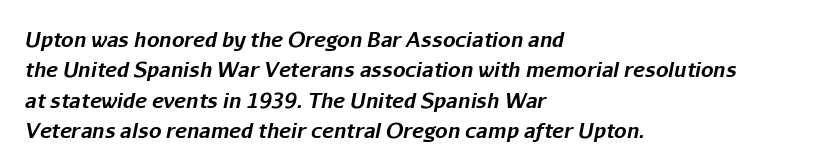
These lines stack with their left ends in a neat column. This sample keeps an unexceptional amount of space between lines. Anything drawn beneath the words? Only blank space. What weight is shown? A full bold with thick strokes. Characters are canted at an angle relative to the baseline's perpendicular.
